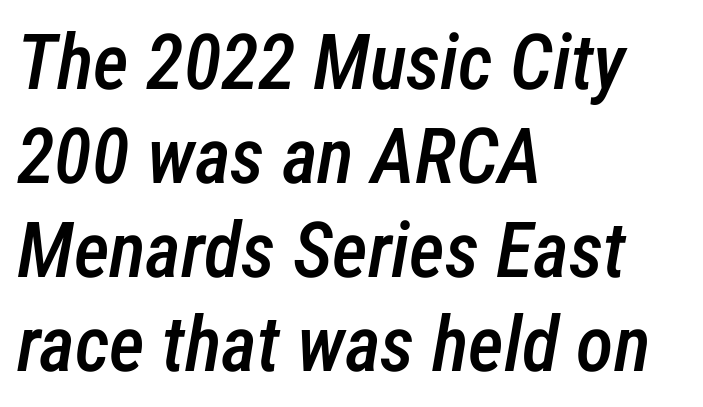
The image shows 77 px semibold, condensed type, italic (leaning right); set left-aligned, line spacing 1.22x, normal letter spacing, not underlined; low stroke contrast and a medium x-height.
